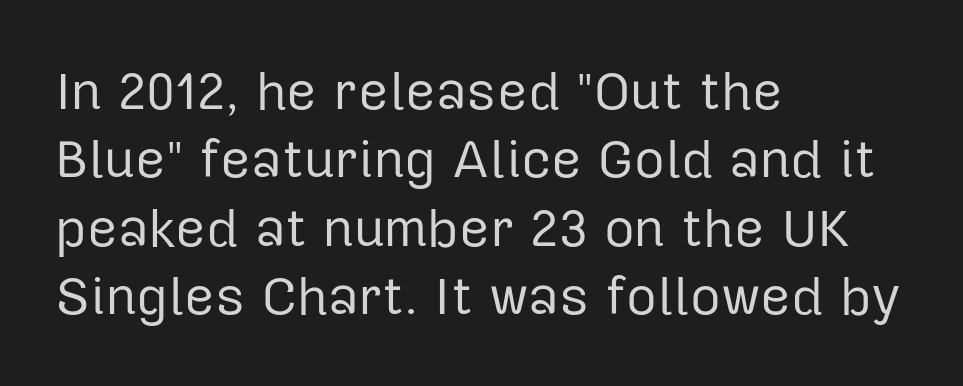
Unlike italic type, these characters show no tilt at all. Nope, no serifs anywhere on these letters. The space directly below the letters is spotless. Spacing verdict: proportional, widths tailored to each character.
